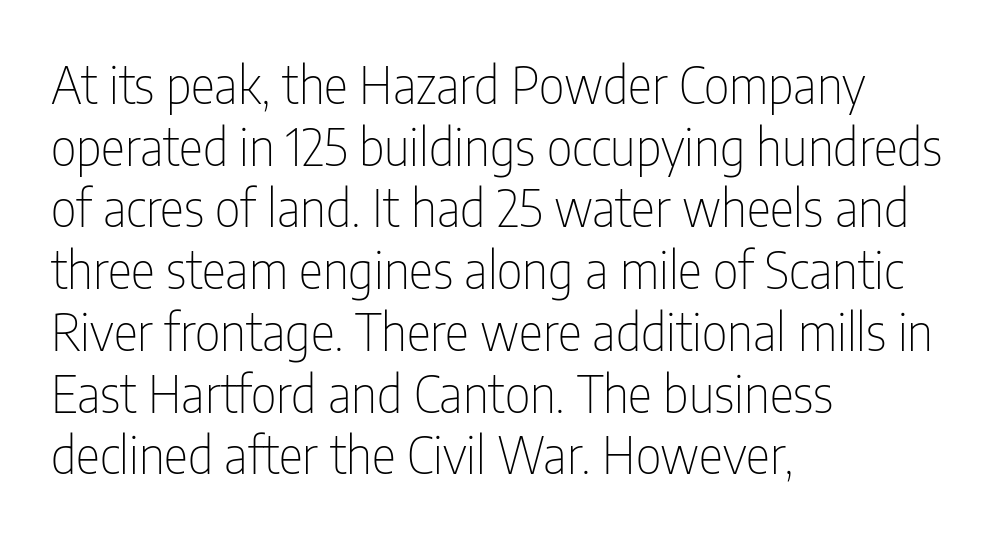
The image shows 51 px thin, condensed sans-serif type, upright; set left-aligned, line spacing 1.21x, normal letter spacing, not underlined; low stroke contrast and a medium x-height.
